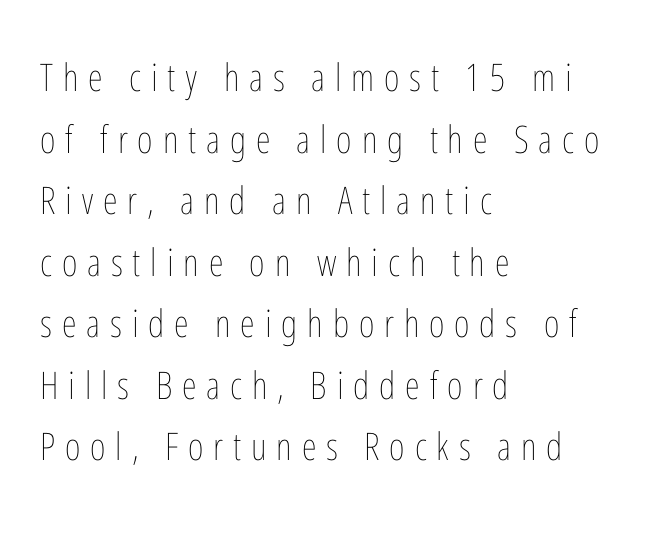
Q: Is the text bold? A: No.
Q: Is the text italic (slanted)? A: No, it is upright.
Q: Is the text underlined? A: No.
Q: How is the paragraph aligned? A: Left-aligned.
Q: Is the spacing between letters normal or unusually wide? A: Unusually wide.
Q: Is the spacing between lines tight, normal or loose? A: Normal.
Q: Width (condensed, normal, or wide)? A: Condensed.
Q: Stroke contrast? A: Low.
Q: x-height? A: Medium.
Q: Monospaced? A: No.
